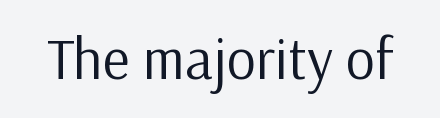
Q: Is the text bold? A: No.
Q: Is the text italic (slanted)? A: No, it is upright.
Q: Is the typeface a serif or a sans-serif typeface? A: Sans-serif.
Q: Is the text underlined? A: No.
Q: Is the spacing between letters normal or unusually wide? A: Normal.
Q: Width (condensed, normal, or wide)? A: Normal.
Q: Stroke contrast? A: Low.
Q: x-height? A: Medium.
Q: Monospaced? A: No.
